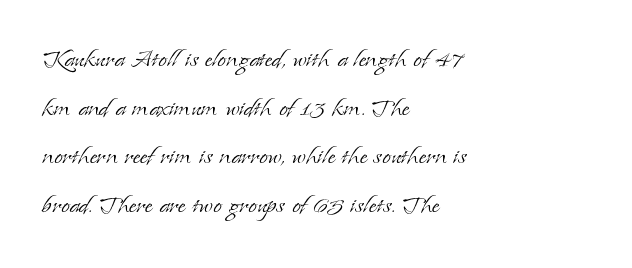
The letters advance in unequal steps, a hallmark of proportional type. The baseline area is clear. Students, observe: this is what conventionally led text looks like. Where is the straight margin? On the left.
